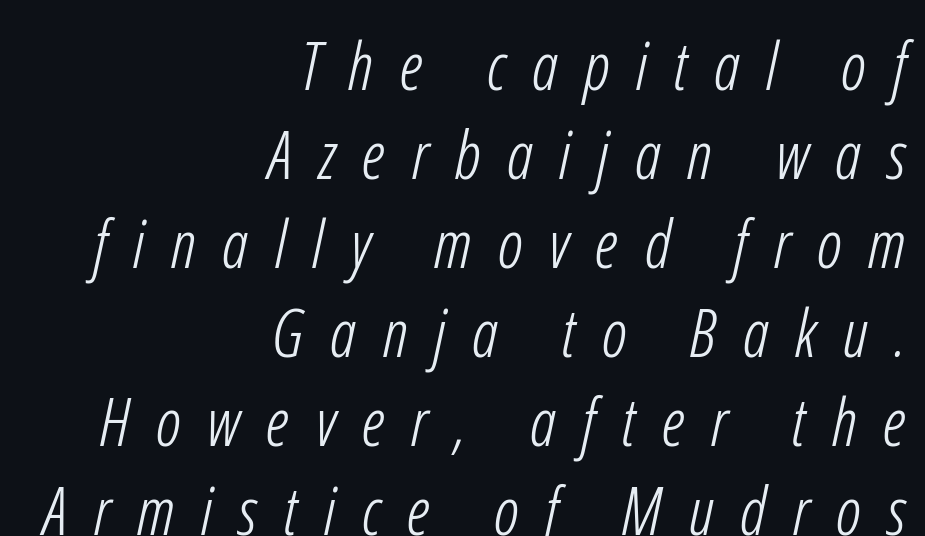
The image shows 66 px light, condensed sans-serif type; set right-aligned, normal line spacing (1.35x), unusually wide letter spacing (+0.4 em), not underlined; low stroke contrast and a medium x-height.
